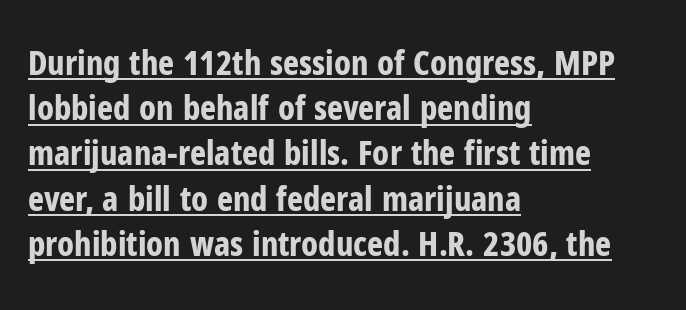
The image shows 34 px bold, condensed sans-serif type, upright; set left-aligned, normal line spacing (1.33x), normal letter spacing, underlined; low stroke contrast and a medium x-height.
